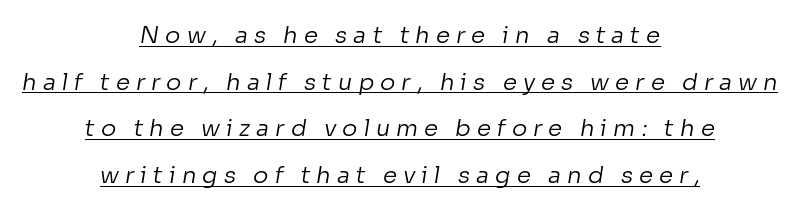
Loose tracking; the words dissolve into strings of separated letters. Reading down the block, each line starts at a different indent, mirrored at its end. What's the leading like? Stretched, with rows far apart. The typeface has the unassuming heft of standard copy or less. This sample carries an underscore along the baseline area.
